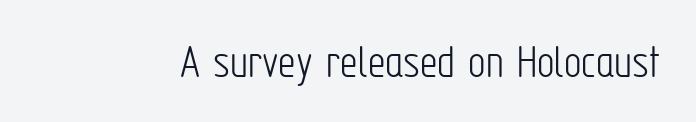
{"serif": "no", "italic": "no", "bold": "no", "weight": "light", "width": "condensed", "stroke_contrast": "low", "x_height": "medium", "monospaced": "no", "underline": "no", "letter_spacing": "normal", "letter_spacing_em": 0.0, "glyph_px": 49}
